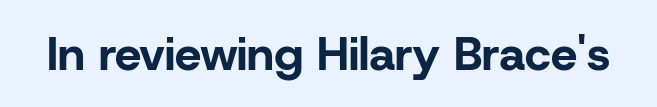
The image shows 47 px bold sans-serif type, upright; set normal letter spacing, not underlined; low stroke contrast and a medium x-height.
